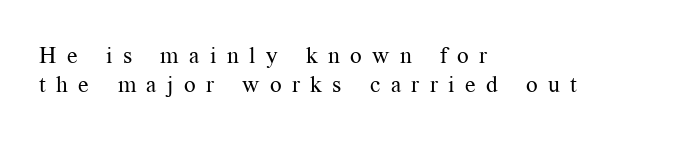
The image shows 23 px text type, upright; set left-aligned, normal line spacing (1.26x), unusually wide letter spacing (+0.45 em), not underlined.
